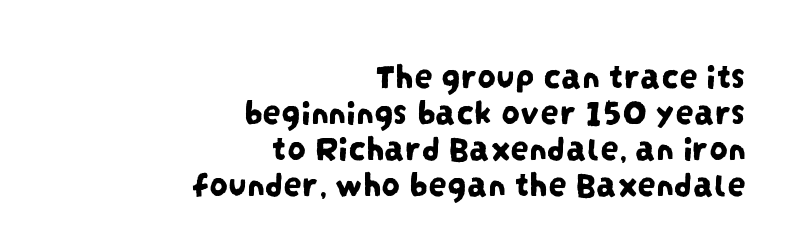
{"serif": "no", "width": "condensed", "stroke_contrast": "low", "x_height": "large", "monospaced": "no", "underline": "no", "align": "right", "line_spacing": "tight", "line_spacing_ratio": 0.97, "letter_spacing": "normal", "letter_spacing_em": 0.0, "glyph_px": 37}
